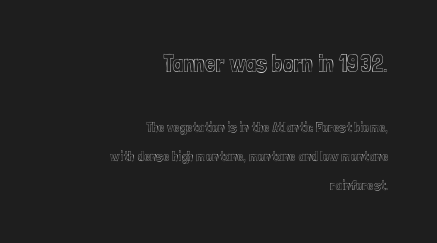
{"italic": "no", "underline": "no", "align": "right", "line_spacing": "loose", "line_spacing_ratio": 2.07, "letter_spacing": "normal", "letter_spacing_em": 0.0, "larger_block": "first", "size_ratio": 1.71, "glyph_px": 24}
